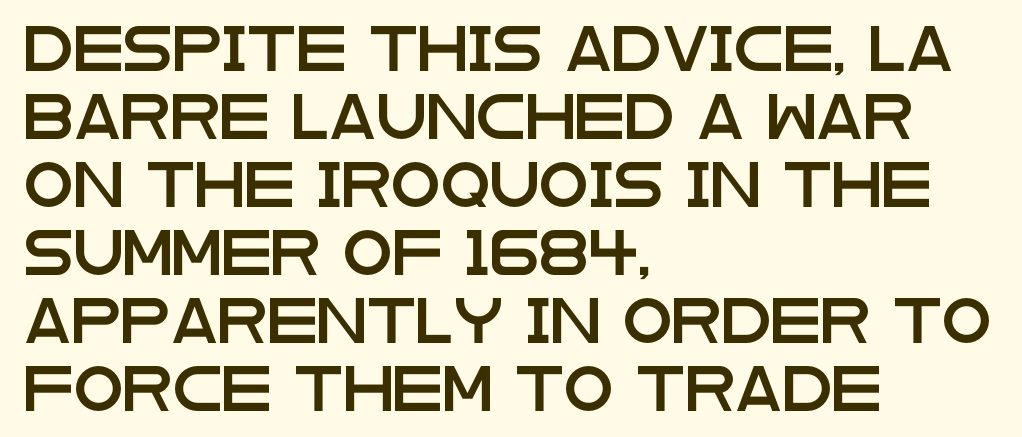
The image shows 45 px wide sans-serif type, upright; set left-aligned, normal line spacing (1.51x), normal letter spacing, not underlined; low stroke contrast and a large x-height.
